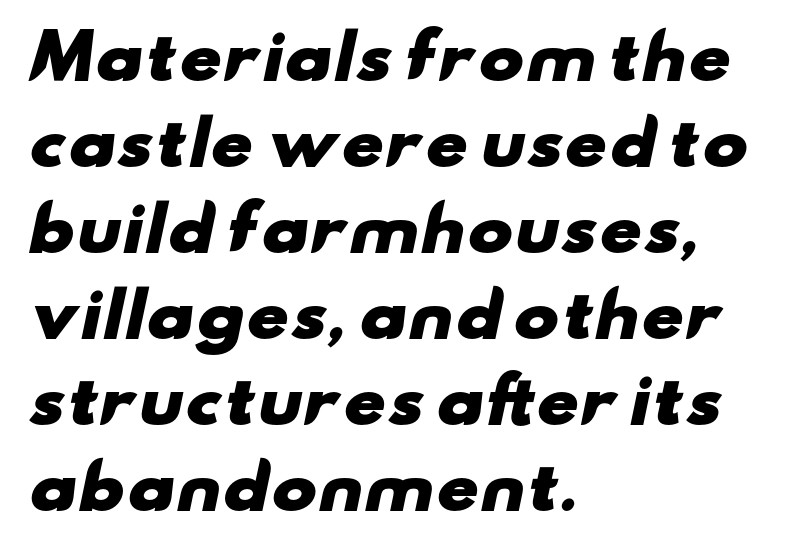
{"serif": "no", "bold": "yes", "weight": "heavy", "width": "wide", "stroke_contrast": "low", "x_height": "small", "monospaced": "no", "underline": "no", "align": "left", "line_spacing": "normal", "line_spacing_ratio": 1.41, "letter_spacing": "normal", "letter_spacing_em": 0.0, "glyph_px": 61}
